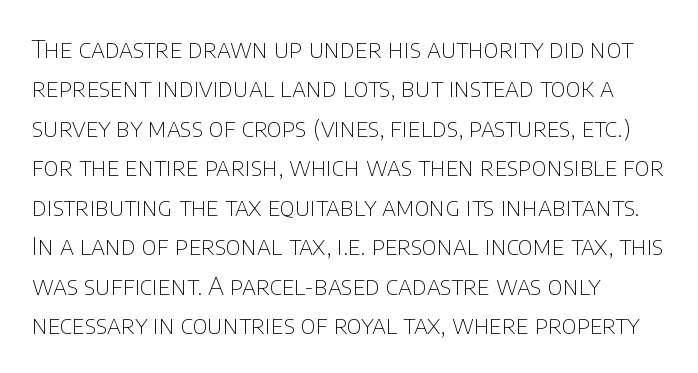
The image shows 25 px text type, upright; set left-aligned, normal line spacing (1.58x), normal letter spacing, not underlined.
